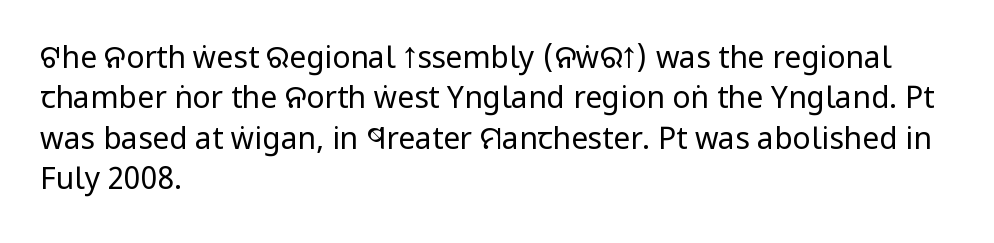
The typesetter chose a ragged-right arrangement here. Proportional: the letters do not fall into vertical columns. Observe the ordinary spacing: letters are neighbours, not strangers. Any mark beneath the type? The region is blank. The block of text has a typical density, with ordinary space between rows. The type family on display is of the sans-serif kind.
